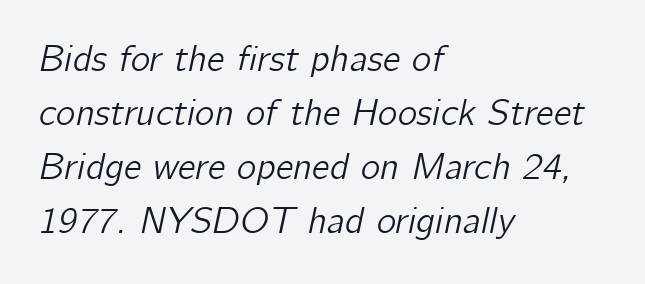
Here the designer chose a conventional face with non-uniform glyph widths. Line beginnings align vertically; line endings do not. What's the leading like? Ordinary, nothing unusual. Lines of text with bare space underneath.
